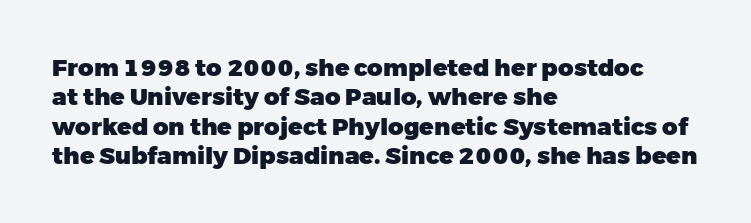
{"italic": "no", "bold": "yes", "underline": "no", "align": "left", "line_spacing_ratio": 1.22, "letter_spacing": "normal", "letter_spacing_em": 0.0, "glyph_px": 24}
